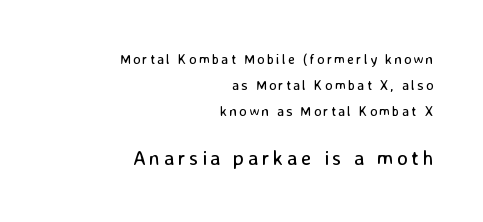
The image shows 21 px text type, upright; set right-aligned, line spacing 1.85x, not underlined; the second (bottom) block is 1.5x larger.
